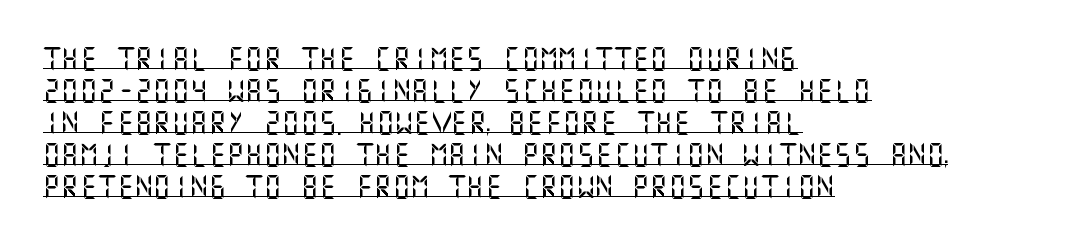
Q: Is the text italic (slanted)? A: No, it is upright.
Q: Is the text underlined? A: Yes.
Q: How is the paragraph aligned? A: Left-aligned.
Q: Is the spacing between letters normal or unusually wide? A: Normal.
Q: Is the spacing between lines tight, normal or loose? A: Normal.
